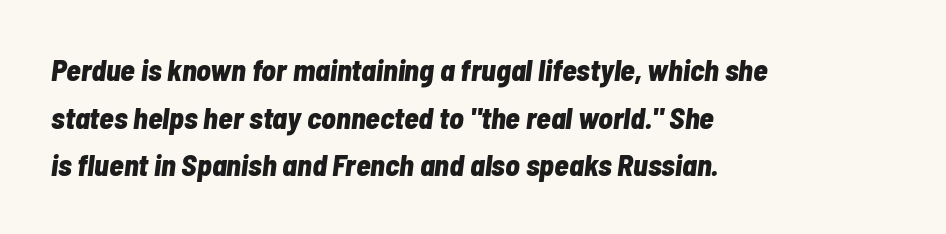
Inter-character spacing is left at the font's built-in metrics. This rendering uses left alignment, leaving the right contour irregular. A typesetter would call this leading conventional body-copy spacing. Beneath every word, the page is bare. The specimen reads as italic at a glance.
